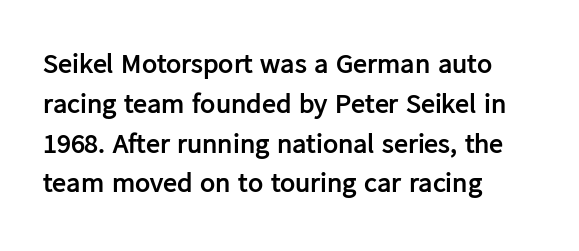
The image shows 28 px semibold sans-serif type, upright; set left-aligned, normal line spacing (1.42x), normal letter spacing, not underlined; low stroke contrast and a medium x-height.
